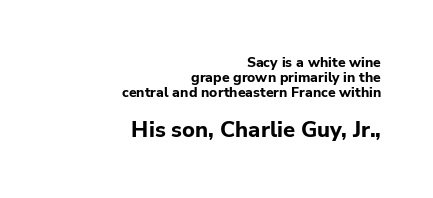
{"italic": "no", "bold": "yes", "underline": "no", "align": "right", "line_spacing": "tight", "line_spacing_ratio": 1.06, "letter_spacing": "normal", "letter_spacing_em": 0.0, "larger_block": "second", "size_ratio": 1.57, "glyph_px": 22}
